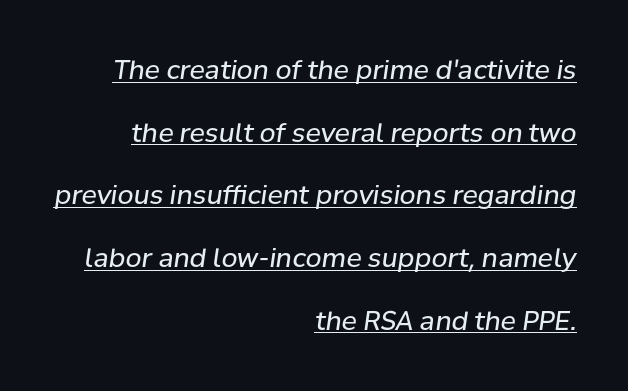
{"italic": "yes", "lean": "right", "slant_degrees": 8, "bold": "no", "underline": "yes", "align": "right", "line_spacing": "loose", "line_spacing_ratio": 2.41, "letter_spacing": "normal", "letter_spacing_em": 0.0, "glyph_px": 26}
